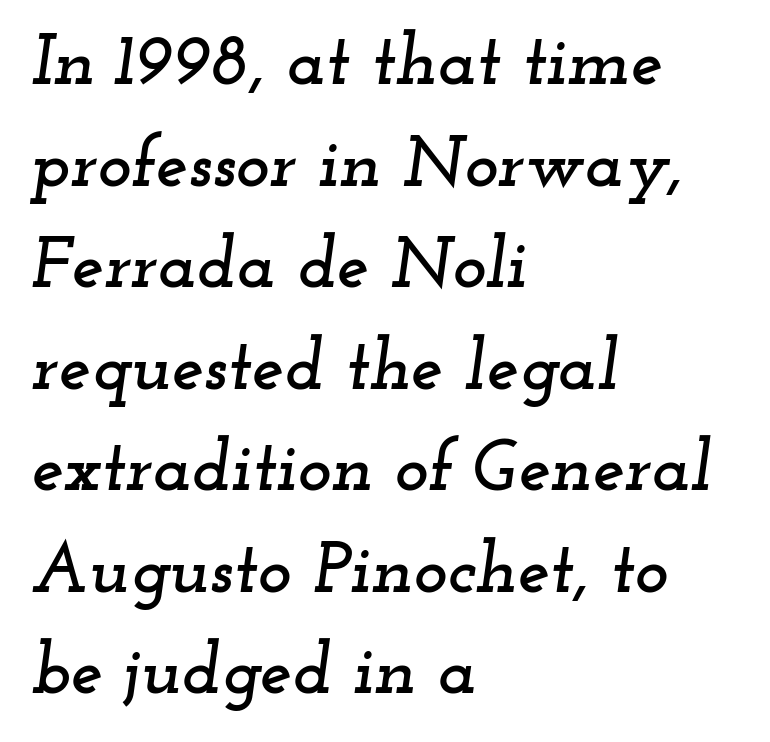
The image shows 72 px wide serif type, italic (leaning right); set left-aligned, normal line spacing (1.41x), normal letter spacing, not underlined; low stroke contrast and a small x-height.
